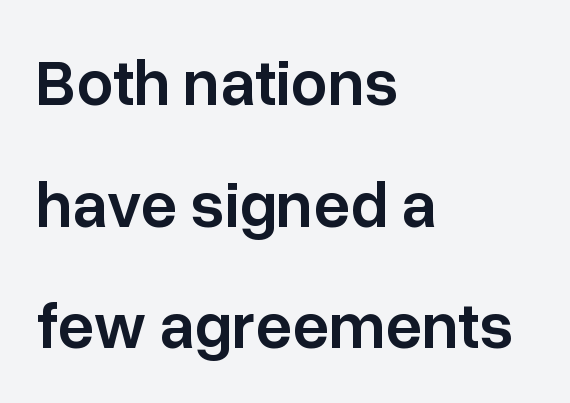
{"serif": "no", "italic": "no", "bold": "semi", "weight": "semibold", "width": "normal", "stroke_contrast": "low", "x_height": "medium", "monospaced": "no", "underline": "no", "align": "left", "line_spacing_ratio": 1.87, "letter_spacing": "normal", "letter_spacing_em": 0.0, "glyph_px": 65}
